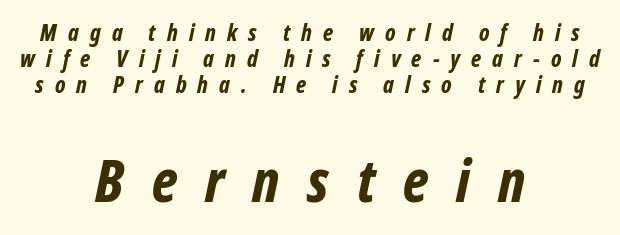
The image shows 58 px bold, condensed type, italic (leaning right); set centered, tight line spacing (1.12x), unusually wide letter spacing (+0.48 em), not underlined; the second (bottom) block is 2.52x larger; low stroke contrast and a medium x-height.
